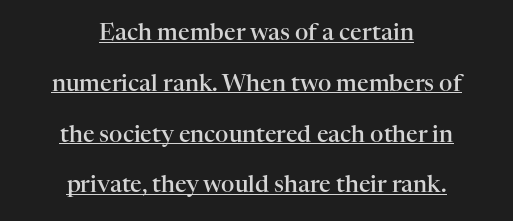
The image shows 23 px text type, upright; set centered, loose line spacing (2.21x), normal letter spacing, underlined.
